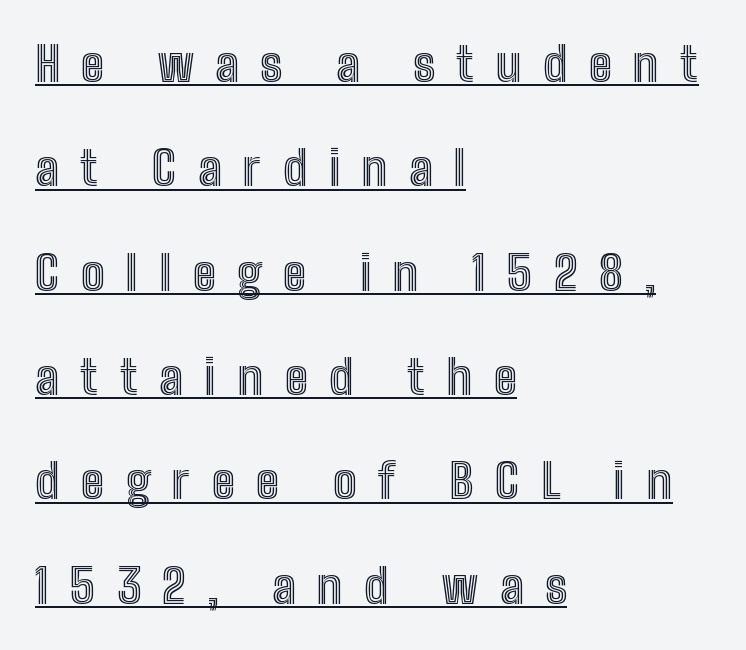
Q: Is the text italic (slanted)? A: No, it is upright.
Q: Is the text underlined? A: Yes.
Q: How is the paragraph aligned? A: Left-aligned.
Q: Is the spacing between letters normal or unusually wide? A: Unusually wide.
Q: Is the spacing between lines tight, normal or loose? A: Loose.
Q: Width (condensed, normal, or wide)? A: Condensed.
Q: x-height? A: Medium.
Q: Monospaced? A: No.
